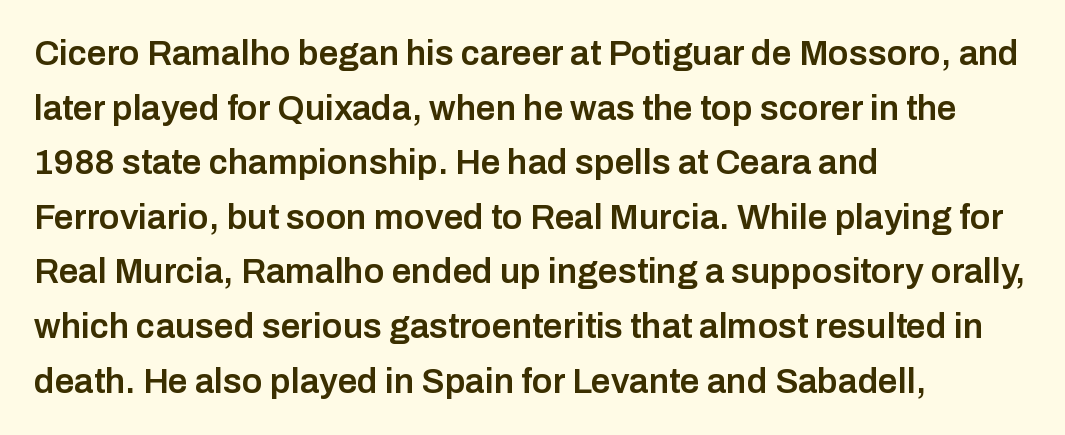
The image shows 35 px semibold sans-serif type, upright; set left-aligned, normal line spacing (1.56x), normal letter spacing, not underlined; low stroke contrast and a medium x-height.
